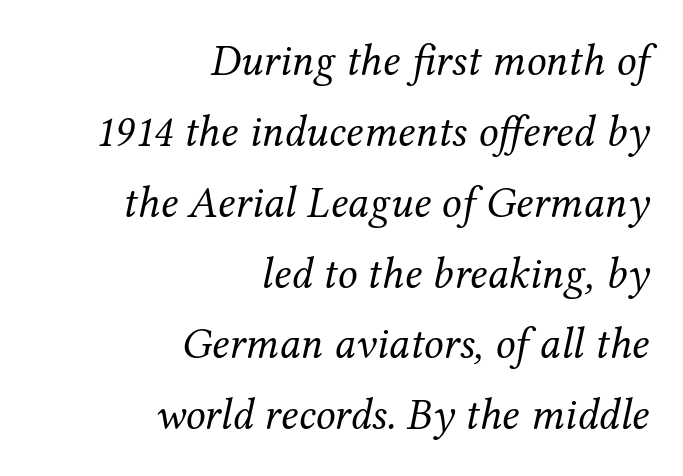
The glyphs look as if they've been sheared to an angle. The passage shown is typed in a proportional face where columns would drift. One-word summary of the alignment: right. Serif or sans? Serif — the stroke terminals have little feet.
